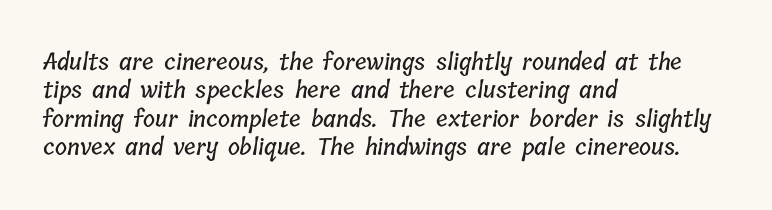
{"underline": "no", "align": "left", "line_spacing_ratio": 1.23, "letter_spacing": "normal", "letter_spacing_em": 0.0, "glyph_px": 23}
